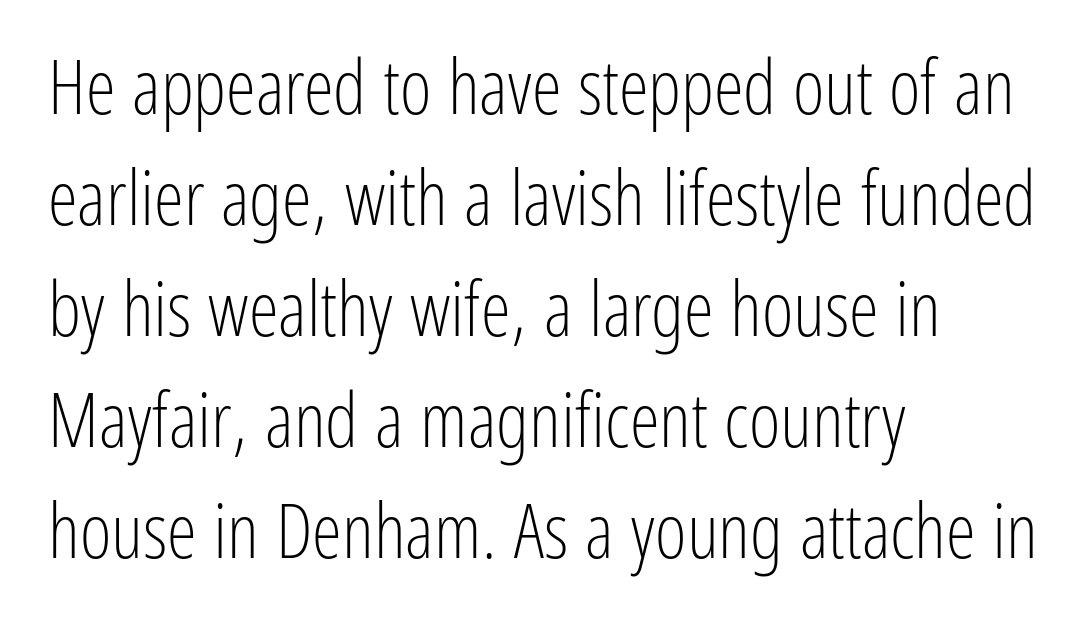
{"serif": "no", "italic": "no", "bold": "no", "weight": "light", "width": "condensed", "stroke_contrast": "low", "x_height": "medium", "monospaced": "no", "underline": "no", "align": "left", "line_spacing": "normal", "line_spacing_ratio": 1.46, "letter_spacing": "normal", "letter_spacing_em": 0.0, "glyph_px": 76}
